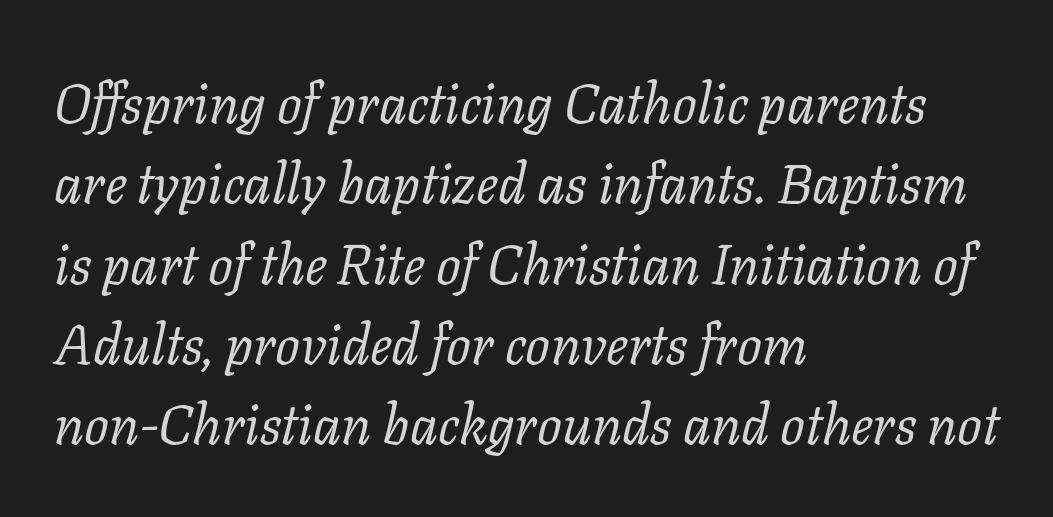
Q: Is the text bold? A: No.
Q: Is the text italic (slanted)? A: Yes, it leans right by about 11 degrees.
Q: Is the typeface a serif or a sans-serif typeface? A: Serif.
Q: Is the text underlined? A: No.
Q: How is the paragraph aligned? A: Left-aligned.
Q: Is the spacing between letters normal or unusually wide? A: Normal.
Q: Is the spacing between lines tight, normal or loose? A: Normal.
Q: Width (condensed, normal, or wide)? A: Normal.
Q: Stroke contrast? A: Low.
Q: x-height? A: Medium.
Q: Monospaced? A: No.
